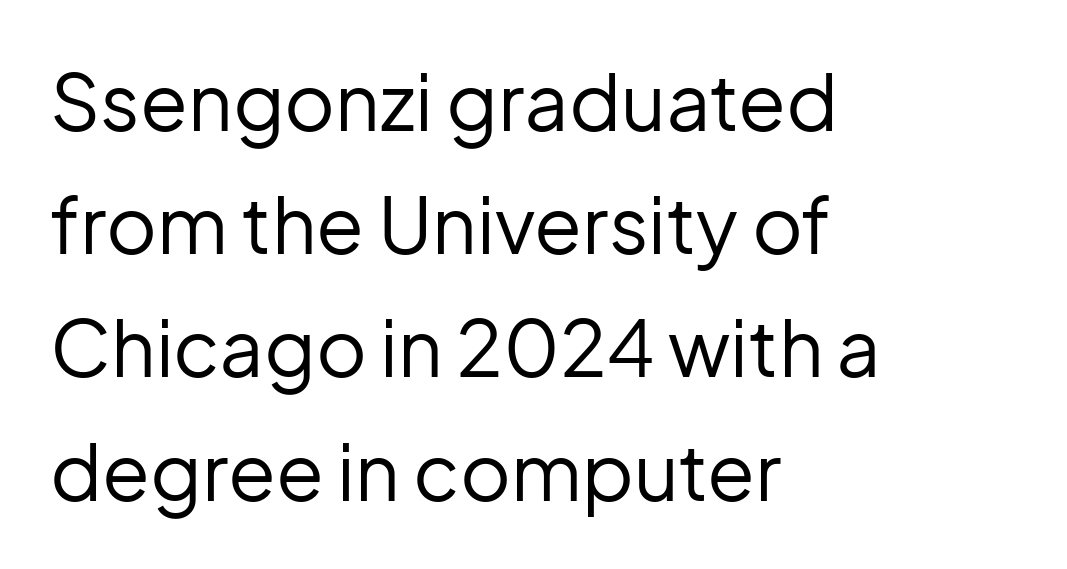
The image shows 78 px regular-weight sans-serif type, upright; set left-aligned, normal line spacing (1.58x), normal letter spacing, not underlined; low stroke contrast and a medium x-height.
